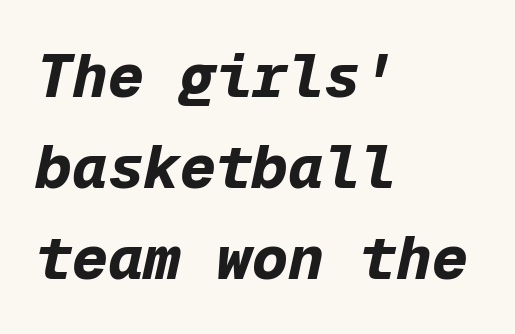
Q: Is the text bold? A: Yes.
Q: Is the text italic (slanted)? A: Yes, it leans right by about 12 degrees.
Q: Is the text underlined? A: No.
Q: How is the paragraph aligned? A: Left-aligned.
Q: Is the spacing between letters normal or unusually wide? A: Normal.
Q: Is the spacing between lines tight, normal or loose? A: Normal.
Q: Width (condensed, normal, or wide)? A: Normal.
Q: Stroke contrast? A: Low.
Q: x-height? A: Medium.
Q: Monospaced? A: Yes.
